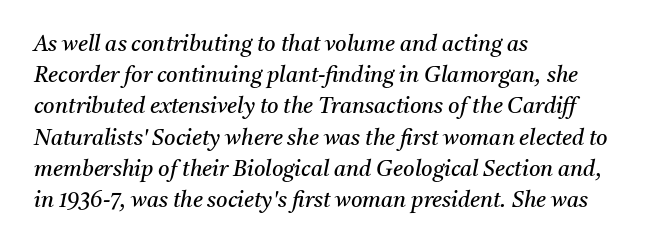
The image shows 22 px text type, italic (leaning right); set left-aligned, normal line spacing (1.42x), normal letter spacing, not underlined.
